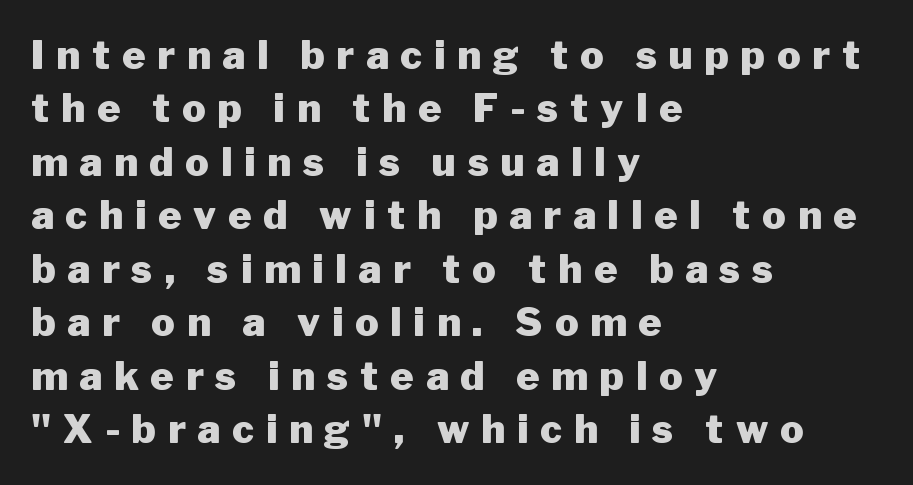
{"serif": "no", "italic": "no", "bold": "yes", "weight": "heavy", "width": "normal", "stroke_contrast": "low", "x_height": "medium", "monospaced": "no", "underline": "no", "align": "left", "line_spacing": "normal", "line_spacing_ratio": 1.37, "letter_spacing": "wide", "letter_spacing_em": 0.31, "glyph_px": 39}
